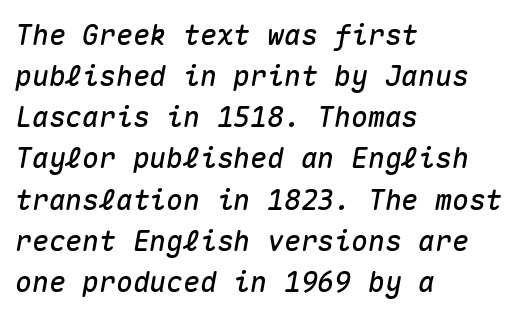
Q: Is the text italic (slanted)? A: Yes, it leans right by about 10 degrees.
Q: Is the text underlined? A: No.
Q: How is the paragraph aligned? A: Left-aligned.
Q: Is the spacing between letters normal or unusually wide? A: Normal.
Q: Is the spacing between lines tight, normal or loose? A: Normal.
Q: Width (condensed, normal, or wide)? A: Normal.
Q: Stroke contrast? A: Medium.
Q: x-height? A: Medium.
Q: Monospaced? A: Yes.
